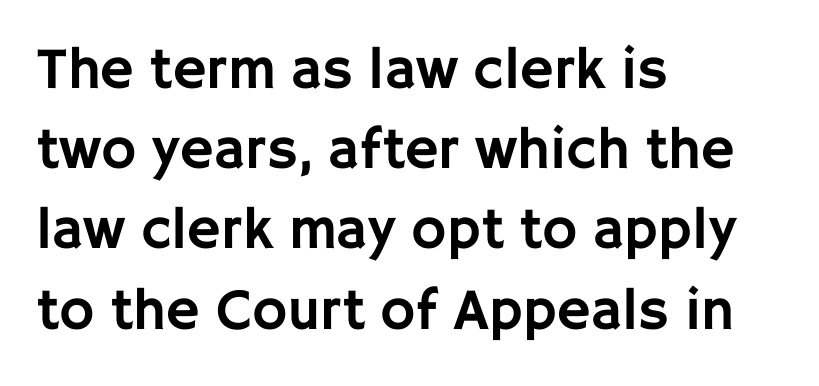
Q: Is the text italic (slanted)? A: No, it is upright.
Q: Is the typeface a serif or a sans-serif typeface? A: Sans-serif.
Q: Is the text underlined? A: No.
Q: How is the paragraph aligned? A: Left-aligned.
Q: Is the spacing between letters normal or unusually wide? A: Normal.
Q: Is the spacing between lines tight, normal or loose? A: Normal.
Q: Width (condensed, normal, or wide)? A: Normal.
Q: Stroke contrast? A: Low.
Q: x-height? A: Large.
Q: Monospaced? A: No.
